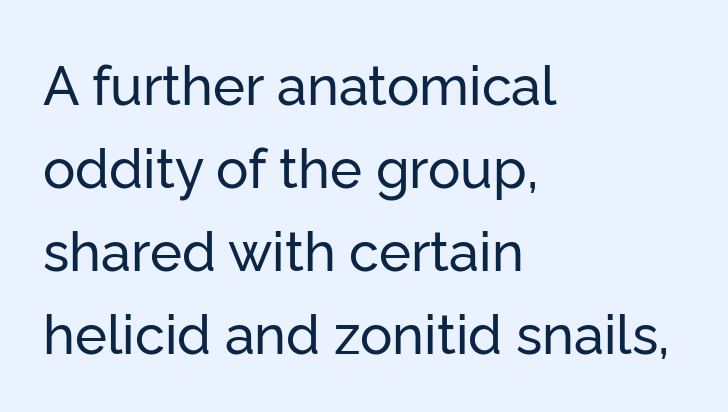
The image shows 54 px sans-serif type, upright; set left-aligned, normal line spacing (1.54x), normal letter spacing, not underlined; low stroke contrast and a medium x-height.
